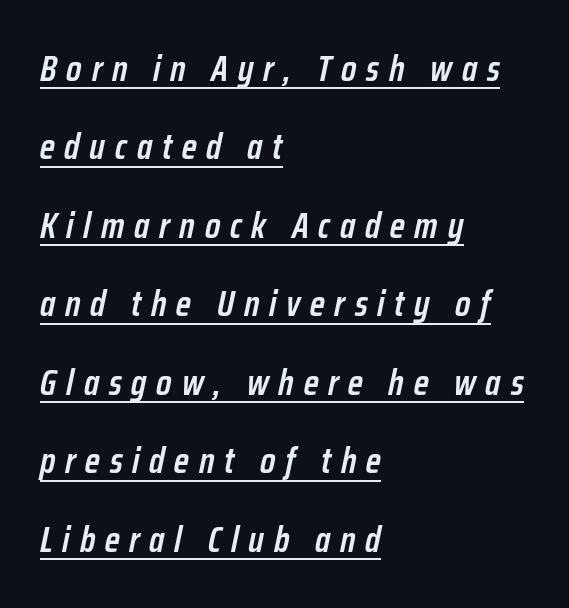
{"italic": "yes", "lean": "right", "slant_degrees": 12, "bold": "semi", "weight": "semibold", "width": "condensed", "stroke_contrast": "low", "x_height": "medium", "monospaced": "no", "underline": "yes", "align": "left", "line_spacing": "loose", "line_spacing_ratio": 2.18, "letter_spacing": "wide", "letter_spacing_em": 0.27, "glyph_px": 36}
